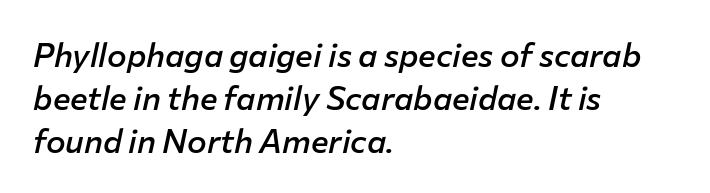
{"italic": "yes", "lean": "right", "slant_degrees": 12, "bold": "semi", "weight": "semibold", "width": "normal", "stroke_contrast": "low", "x_height": "medium", "monospaced": "no", "underline": "no", "align": "left", "line_spacing": "normal", "line_spacing_ratio": 1.3, "letter_spacing": "normal", "letter_spacing_em": 0.0, "glyph_px": 33}
